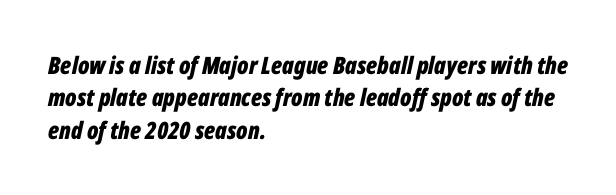
{"italic": "yes", "lean": "right", "slant_degrees": 12, "bold": "yes", "underline": "no", "align": "left", "line_spacing": "normal", "line_spacing_ratio": 1.35, "letter_spacing": "normal", "letter_spacing_em": 0.0, "glyph_px": 24}
